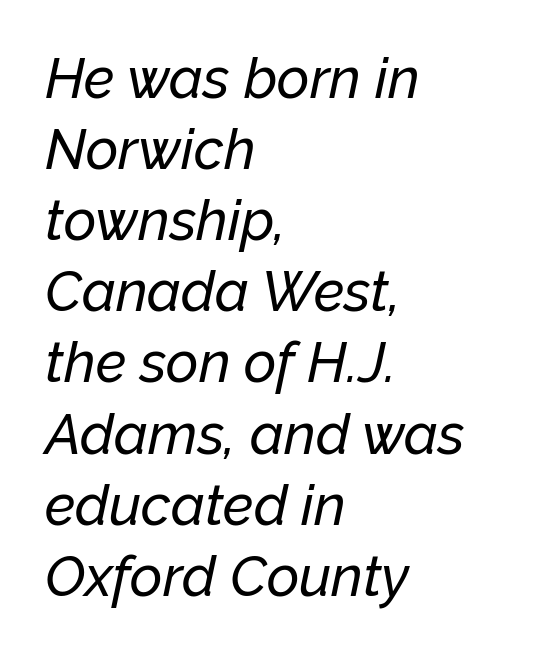
Does the lettering tilt? It does — this is italic. Glance below the letters and you will spot only blank space. The letters sit at their default tracking, neither squeezed nor spread. Interline gaps are of average width in this sample.
